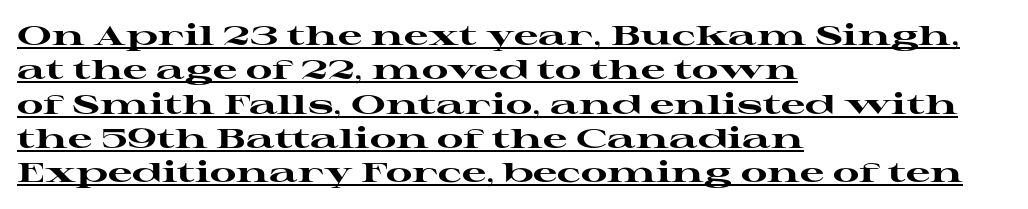
{"italic": "no", "bold": "yes", "underline": "yes", "align": "left", "line_spacing": "normal", "line_spacing_ratio": 1.27, "letter_spacing": "normal", "letter_spacing_em": 0.0, "glyph_px": 27}
